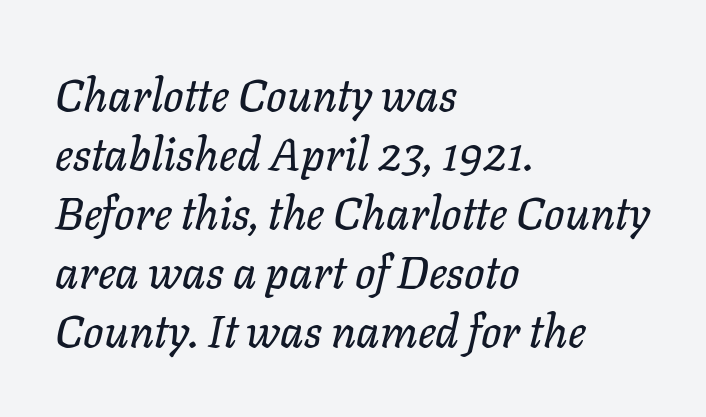
Q: Is the text italic (slanted)? A: Yes, it leans right by about 11 degrees.
Q: Is the text underlined? A: No.
Q: How is the paragraph aligned? A: Left-aligned.
Q: Is the spacing between letters normal or unusually wide? A: Normal.
Q: Is the spacing between lines tight, normal or loose? A: Normal.
Q: Width (condensed, normal, or wide)? A: Normal.
Q: Stroke contrast? A: Low.
Q: x-height? A: Medium.
Q: Monospaced? A: No.
